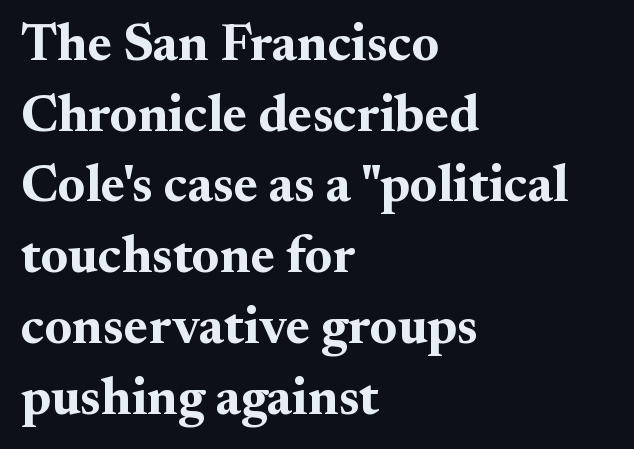
Q: Is the text bold? A: Yes.
Q: Is the text italic (slanted)? A: No, it is upright.
Q: Is the typeface a serif or a sans-serif typeface? A: Serif.
Q: Is the text underlined? A: No.
Q: How is the paragraph aligned? A: Left-aligned.
Q: Is the spacing between letters normal or unusually wide? A: Normal.
Q: Is the spacing between lines tight, normal or loose? A: Normal.
Q: Width (condensed, normal, or wide)? A: Normal.
Q: Stroke contrast? A: Medium.
Q: x-height? A: Small.
Q: Monospaced? A: No.
